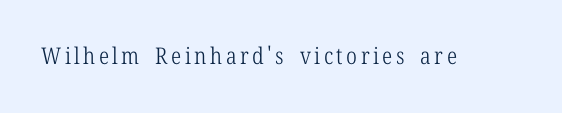
Q: Is the text bold? A: No.
Q: Is the text italic (slanted)? A: No, it is upright.
Q: Is the text underlined? A: No.
